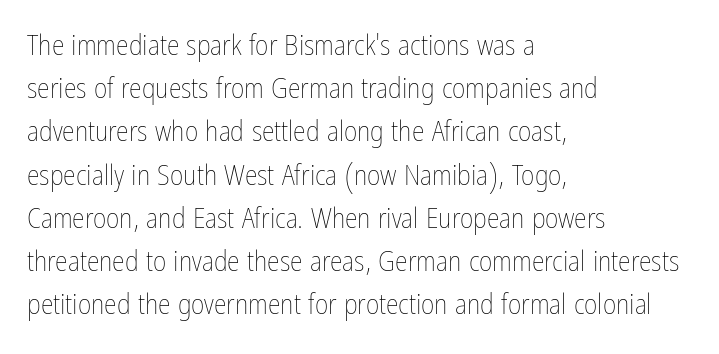
The image shows 29 px thin, condensed type, upright; set left-aligned, normal line spacing (1.49x), normal letter spacing, not underlined; low stroke contrast and a medium x-height.
